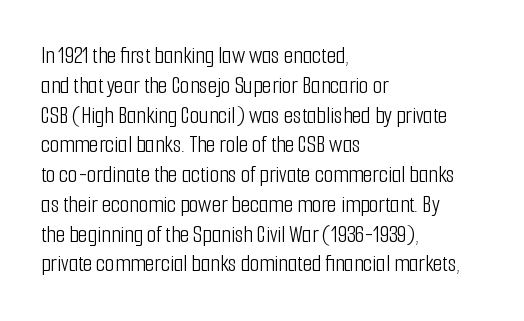
{"italic": "no", "bold": "no", "underline": "no", "align": "left", "line_spacing_ratio": 1.24, "letter_spacing": "normal", "letter_spacing_em": 0.0, "glyph_px": 24}
